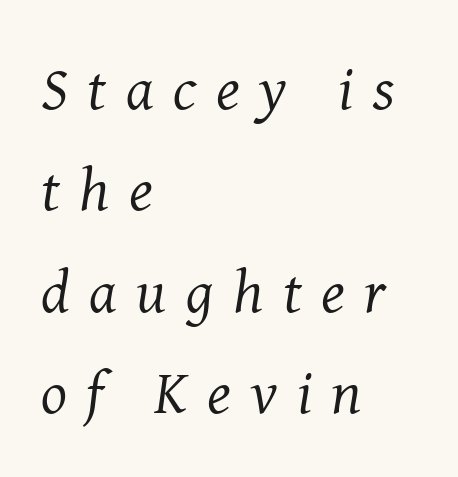
Q: Is the text bold? A: No.
Q: Is the text italic (slanted)? A: Yes, it leans right by about 8 degrees.
Q: Is the typeface a serif or a sans-serif typeface? A: Serif.
Q: Is the text underlined? A: No.
Q: How is the paragraph aligned? A: Left-aligned.
Q: Is the spacing between letters normal or unusually wide? A: Unusually wide.
Q: Is the spacing between lines tight, normal or loose? A: Normal.
Q: Width (condensed, normal, or wide)? A: Normal.
Q: Stroke contrast? A: Medium.
Q: x-height? A: Medium.
Q: Monospaced? A: No.
